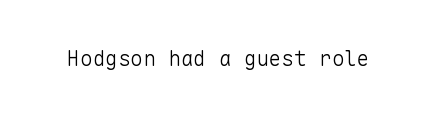
Q: Is the text bold? A: No.
Q: Is the text italic (slanted)? A: No, it is upright.
Q: Is the text underlined? A: No.
Q: Is the spacing between letters normal or unusually wide? A: Normal.
